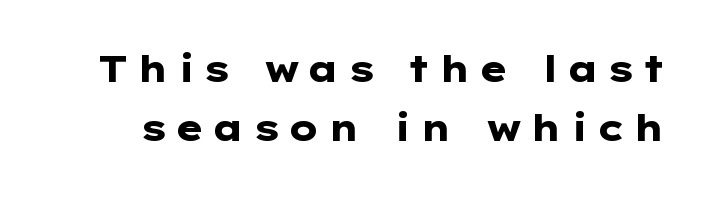
This sample keeps an unexceptional amount of space between lines. The text was rendered using a sans face with plain stroke endings. Stroke thickness is high; the sample reads as a true bold. This sample uses an upright cut, with every glyph sitting square on the baseline.
